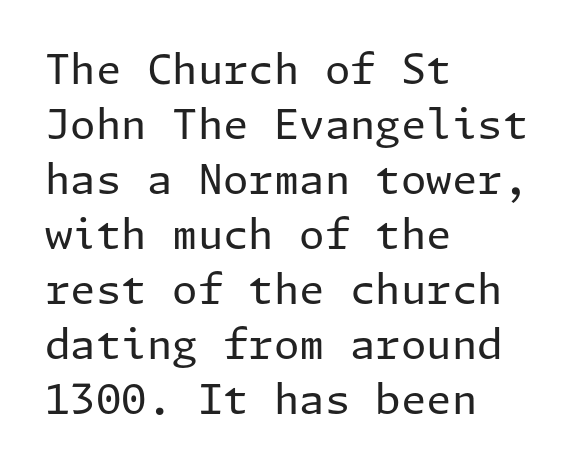
Q: Is the text bold? A: No.
Q: Is the text italic (slanted)? A: No, it is upright.
Q: Is the typeface a serif or a sans-serif typeface? A: Sans-serif.
Q: Is the text underlined? A: No.
Q: How is the paragraph aligned? A: Left-aligned.
Q: Is the spacing between letters normal or unusually wide? A: Normal.
Q: Is the spacing between lines tight, normal or loose? A: Normal.
Q: Width (condensed, normal, or wide)? A: Normal.
Q: Stroke contrast? A: Low.
Q: x-height? A: Medium.
